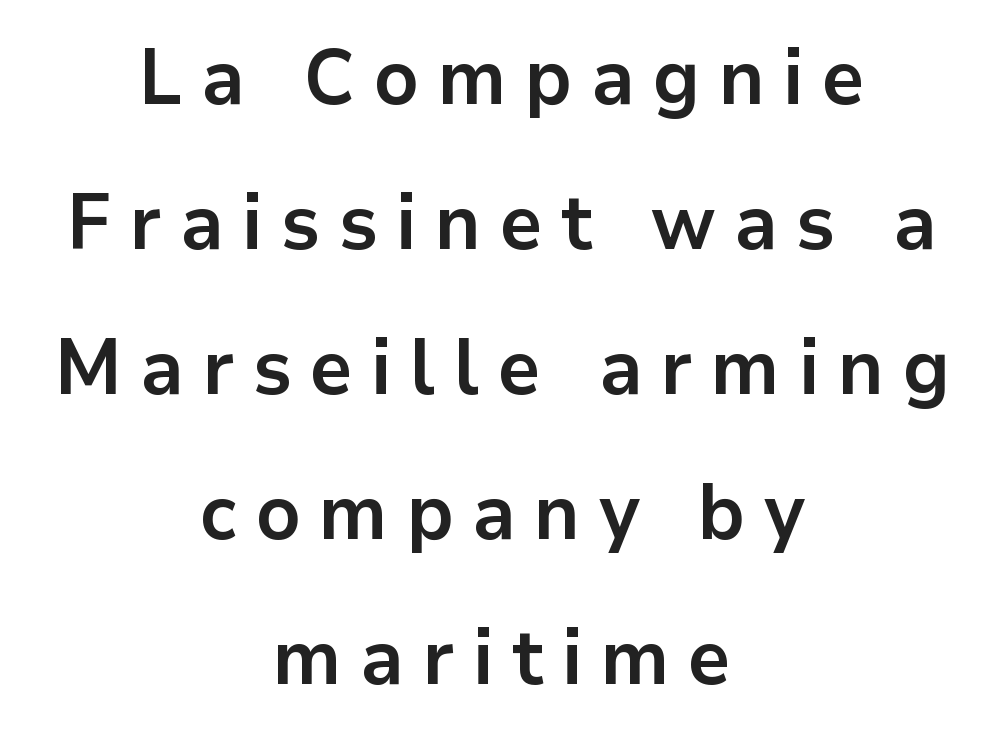
This sample has the flowing, uneven cadence of proportional lettering. The glyphs are unaccompanied by any horizontal stroke below them. When letters stand straight like this, we call the style roman or upright. The compositor balanced each line on the midline. The rendering uses a bold face; every stroke is thick and dark. Loose tracking; the words dissolve into strings of separated letters.
